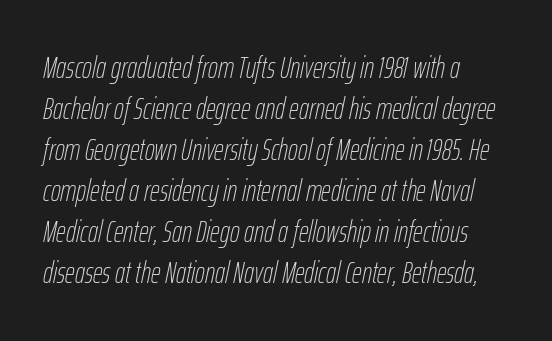
{"italic": "yes", "lean": "right", "slant_degrees": 12, "bold": "no", "weight": "thin", "width": "condensed", "stroke_contrast": "low", "x_height": "medium", "monospaced": "no", "underline": "no", "align": "left", "line_spacing": "normal", "line_spacing_ratio": 1.37, "letter_spacing": "normal", "letter_spacing_em": 0.0, "glyph_px": 30}
